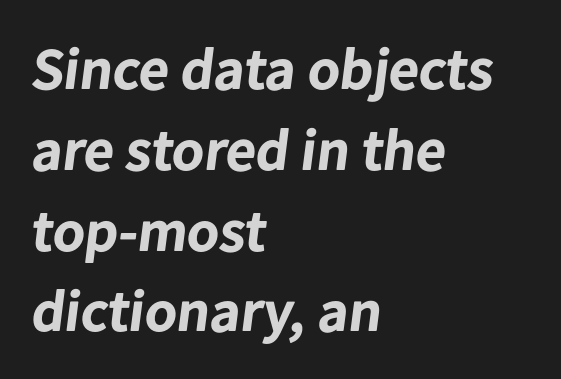
Q: Is the text bold? A: Yes.
Q: Is the typeface a serif or a sans-serif typeface? A: Sans-serif.
Q: Is the text underlined? A: No.
Q: How is the paragraph aligned? A: Left-aligned.
Q: Is the spacing between letters normal or unusually wide? A: Normal.
Q: Is the spacing between lines tight, normal or loose? A: Normal.
Q: Width (condensed, normal, or wide)? A: Normal.
Q: Stroke contrast? A: Low.
Q: x-height? A: Medium.
Q: Monospaced? A: No.
